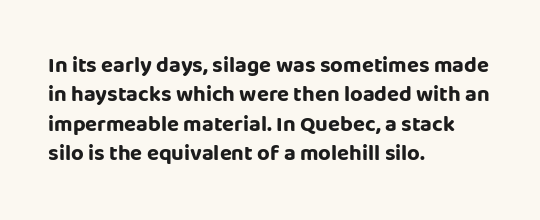
The image shows 22 px bold type, upright; set left-aligned, normal line spacing (1.33x), normal letter spacing, not underlined.
